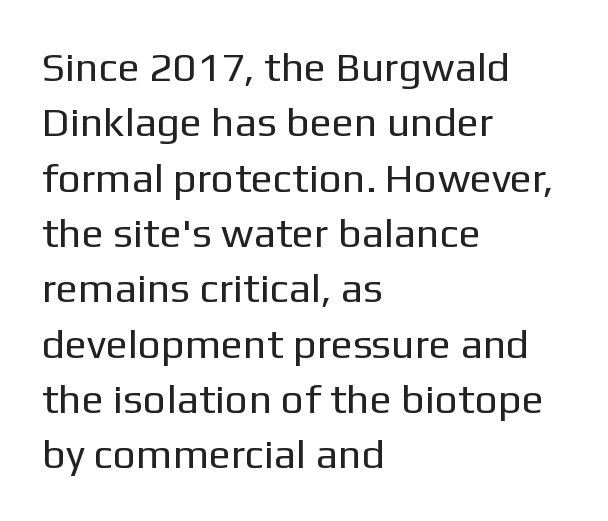
Does the copy run flush right? No — it runs flush left. The rendering uses natural spacing where letterforms have individual widths. The characters are drawn with everyday or finer stroke widths. Here the glyphs are tracked normally, forming tight word shapes.
